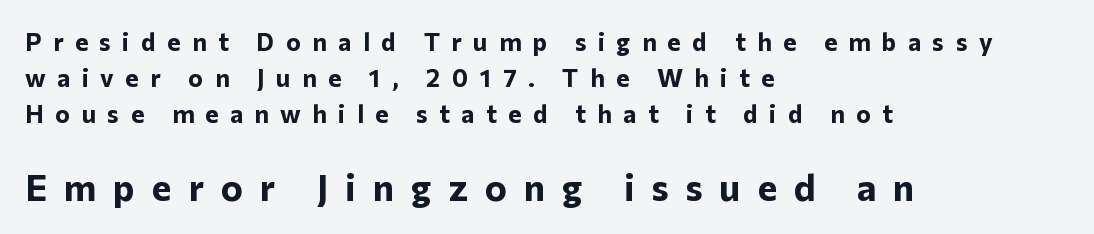
{"serif": "no", "italic": "no", "bold": "yes", "weight": "bold", "width": "normal", "stroke_contrast": "low", "x_height": "medium", "monospaced": "no", "underline": "no", "align": "left", "line_spacing": "normal", "line_spacing_ratio": 1.44, "letter_spacing": "wide", "letter_spacing_em": 0.46, "larger_block": "second", "size_ratio": 1.48, "glyph_px": 37}
